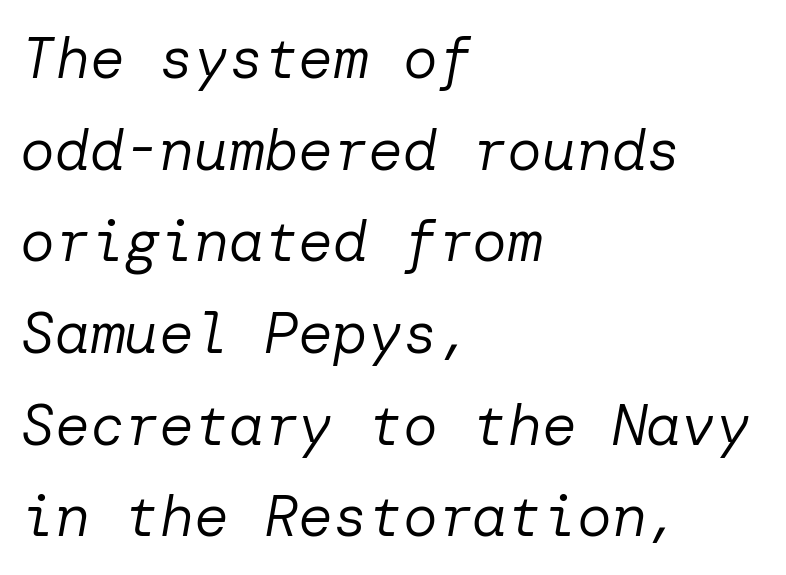
Q: Is the text bold? A: No.
Q: Is the text italic (slanted)? A: Yes, it leans right by about 10 degrees.
Q: Is the text underlined? A: No.
Q: How is the paragraph aligned? A: Left-aligned.
Q: Is the spacing between letters normal or unusually wide? A: Normal.
Q: Is the spacing between lines tight, normal or loose? A: Normal.
Q: Width (condensed, normal, or wide)? A: Normal.
Q: Stroke contrast? A: Low.
Q: x-height? A: Medium.
